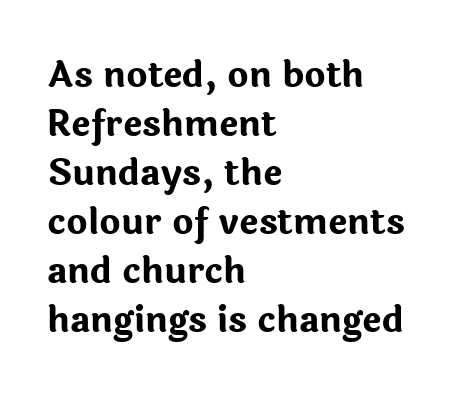
{"serif": "no", "italic": "no", "bold": "yes", "weight": "bold", "width": "normal", "stroke_contrast": "low", "x_height": "medium", "monospaced": "no", "underline": "no", "align": "left", "line_spacing": "normal", "line_spacing_ratio": 1.36, "letter_spacing": "normal", "letter_spacing_em": 0.0, "glyph_px": 36}
